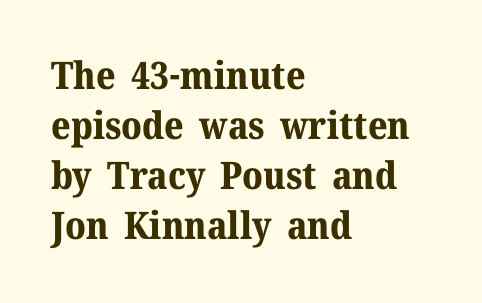
The image shows 38 px bold serif type, upright; set left-aligned, normal line spacing (1.32x), normal letter spacing, not underlined; medium stroke contrast and a medium x-height.
